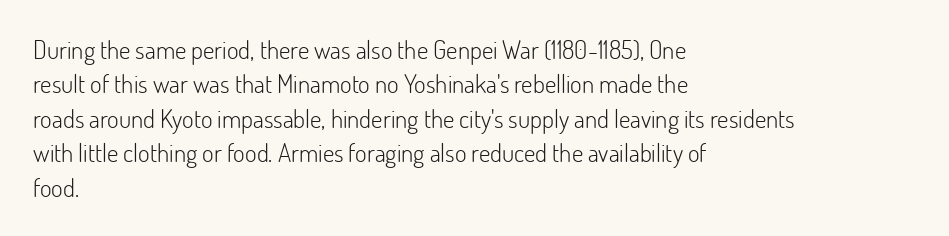
The image shows 25 px text type, upright; set left-aligned, normal line spacing (1.38x), normal letter spacing, not underlined.
